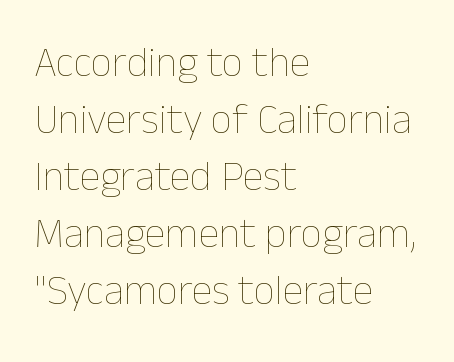
The line texture is even and compact thanks to regular tracking. This sample uses an upright cut, with every glyph sitting square on the baseline. Short and long lines alike share a common starting point at left. Quick note: interline space is typical. A typesetter would call this proportional, since set widths differ per character. The glyphs are unaccompanied by any horizontal stroke below them.
